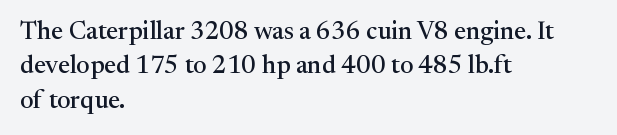
{"italic": "no", "underline": "no", "align": "left", "line_spacing": "normal", "line_spacing_ratio": 1.38, "letter_spacing": "normal", "letter_spacing_em": 0.0, "glyph_px": 25}
